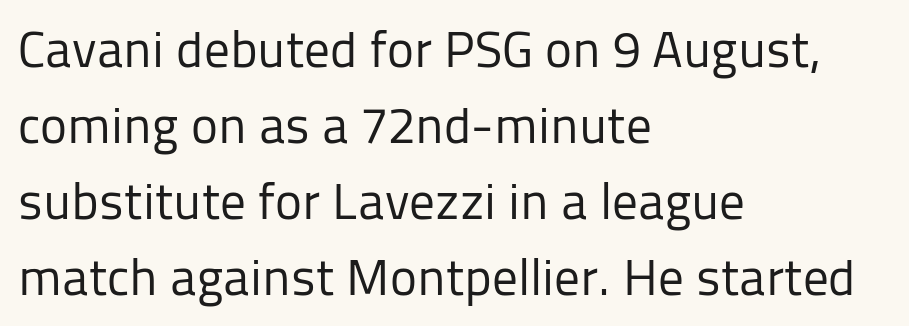
The rendering shows plain stroke endings on the letterforms — a sans-serif design. The letterforms sit shoulder to shoulder at normal distance. Spacing verdict: proportional, widths tailored to each character. No word sits above an underline. The axis of the letterforms is exactly vertical.
